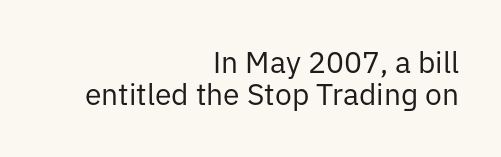
The image shows 30 px regular-weight sans-serif type, upright; set right-aligned, tight line spacing (1.08x), normal letter spacing, not underlined; low stroke contrast and a medium x-height.
